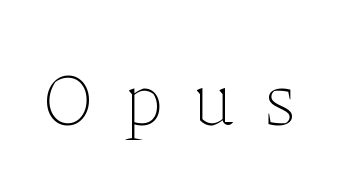
{"italic": "no", "bold": "no", "weight": "thin", "width": "normal", "stroke_contrast": "low", "x_height": "medium", "monospaced": "no", "underline": "no", "letter_spacing": "wide", "letter_spacing_em": 0.4, "glyph_px": 75}
